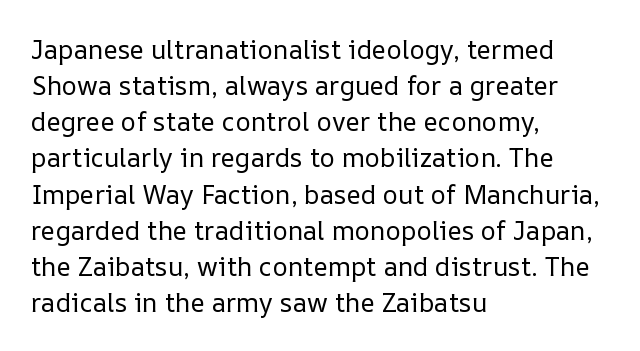
Q: Is the text bold? A: No.
Q: Is the text italic (slanted)? A: No, it is upright.
Q: Is the text underlined? A: No.
Q: How is the paragraph aligned? A: Left-aligned.
Q: Is the spacing between letters normal or unusually wide? A: Normal.
Q: Is the spacing between lines tight, normal or loose? A: Normal.
